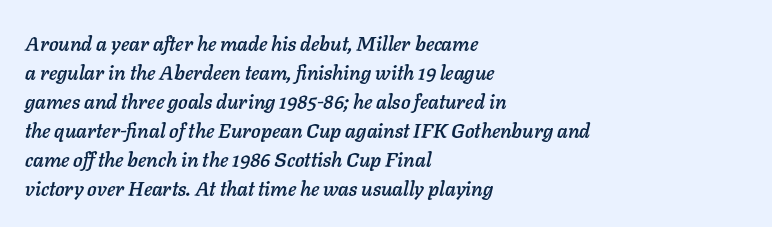
{"italic": "yes", "lean": "right", "slant_degrees": 11, "underline": "no", "align": "left", "line_spacing": "normal", "line_spacing_ratio": 1.45, "letter_spacing": "normal", "letter_spacing_em": 0.0, "glyph_px": 20}
